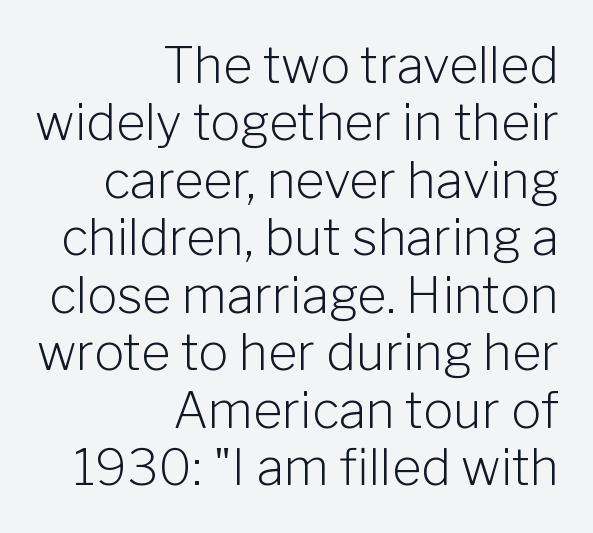
The image shows 50 px light sans-serif type, upright; set right-aligned, tight line spacing (1.15x), normal letter spacing, not underlined; low stroke contrast and a medium x-height.
